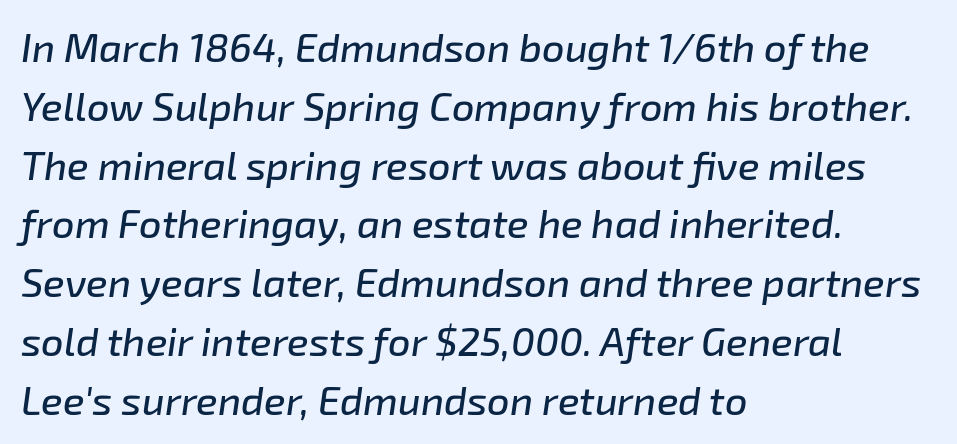
The image shows 40 px text type, italic (leaning right); set left-aligned, normal line spacing (1.47x), normal letter spacing, not underlined; low stroke contrast and a medium x-height.
